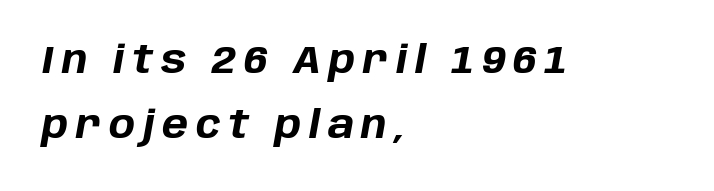
The image shows 39 px bold type, italic (leaning right); set left-aligned, normal line spacing (1.67x), unusually wide letter spacing (+0.2 em), not underlined; low stroke contrast and a large x-height.
